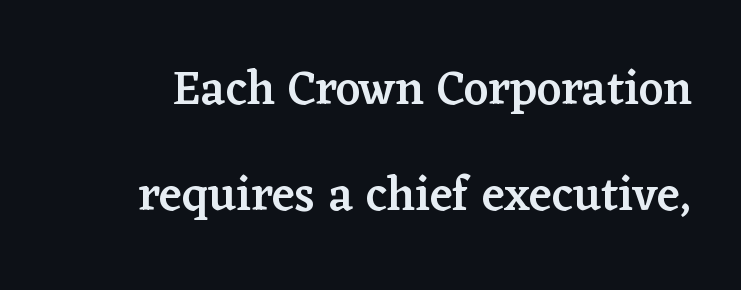
The passage shown is typed in a proportional face where columns would drift. Descenders are the only things crossing below the line. The letters are semibold — heavier than regular but short of a full bold. Regarding serifs, this sample has them. The horizontal fit of the characters is conventional and even.
